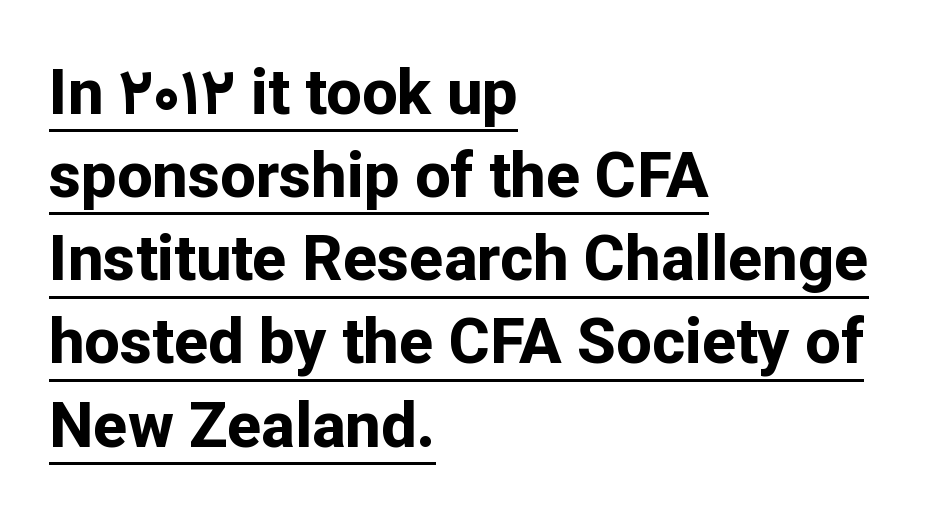
Q: Is the text bold? A: Yes.
Q: Is the text italic (slanted)? A: No, it is upright.
Q: Is the typeface a serif or a sans-serif typeface? A: Sans-serif.
Q: Is the text underlined? A: Yes.
Q: How is the paragraph aligned? A: Left-aligned.
Q: Is the spacing between letters normal or unusually wide? A: Normal.
Q: Is the spacing between lines tight, normal or loose? A: Normal.
Q: Width (condensed, normal, or wide)? A: Normal.
Q: Stroke contrast? A: Low.
Q: x-height? A: Medium.
Q: Monospaced? A: No.
